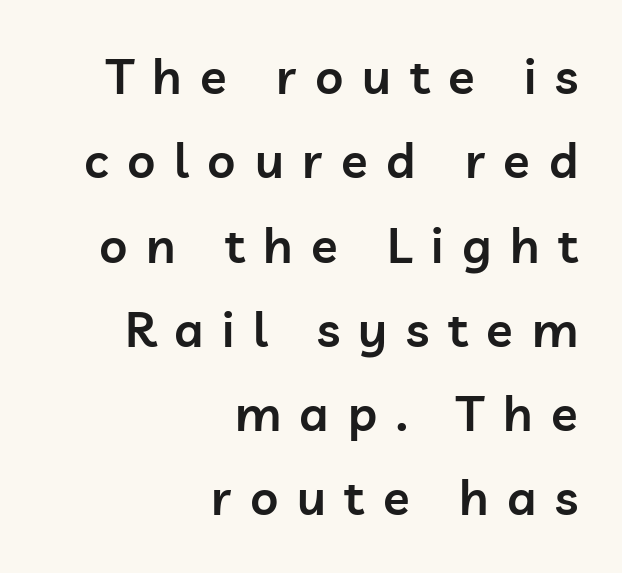
Q: Is the text bold? A: Semi-bold.
Q: Is the text italic (slanted)? A: No, it is upright.
Q: Is the typeface a serif or a sans-serif typeface? A: Sans-serif.
Q: Is the text underlined? A: No.
Q: How is the paragraph aligned? A: Right-aligned.
Q: Is the spacing between letters normal or unusually wide? A: Unusually wide.
Q: Width (condensed, normal, or wide)? A: Normal.
Q: Stroke contrast? A: Low.
Q: x-height? A: Medium.
Q: Monospaced? A: No.
